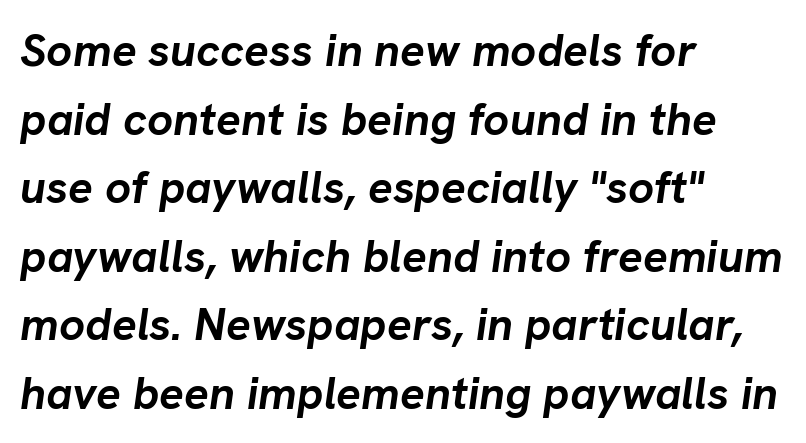
{"italic": "yes", "lean": "right", "slant_degrees": 8, "bold": "yes", "weight": "semibold", "width": "normal", "stroke_contrast": "low", "x_height": "medium", "monospaced": "no", "underline": "no", "align": "left", "line_spacing": "normal", "line_spacing_ratio": 1.49, "letter_spacing": "normal", "letter_spacing_em": 0.0, "glyph_px": 46}
